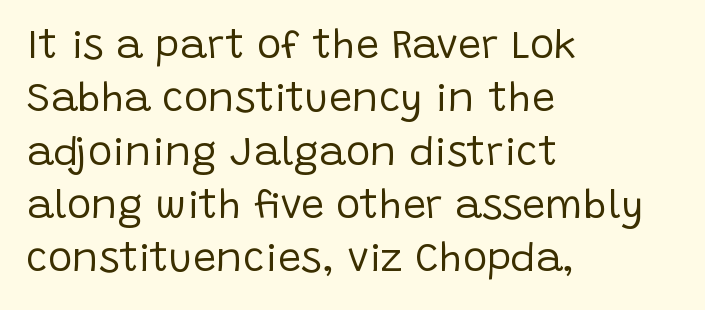
Q: Is the text bold? A: No.
Q: Is the text italic (slanted)? A: No, it is upright.
Q: Is the typeface a serif or a sans-serif typeface? A: Sans-serif.
Q: Is the text underlined? A: No.
Q: How is the paragraph aligned? A: Left-aligned.
Q: Is the spacing between letters normal or unusually wide? A: Normal.
Q: Is the spacing between lines tight, normal or loose? A: Normal.
Q: Width (condensed, normal, or wide)? A: Normal.
Q: Stroke contrast? A: Low.
Q: x-height? A: Large.
Q: Monospaced? A: No.
